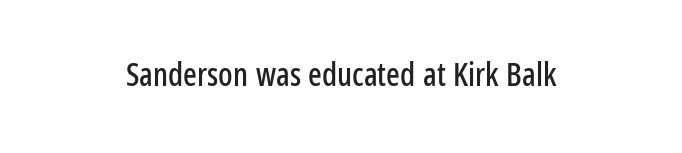
Q: Is the text italic (slanted)? A: No, it is upright.
Q: Is the typeface a serif or a sans-serif typeface? A: Sans-serif.
Q: Is the text underlined? A: No.
Q: How is the paragraph aligned? A: Centered.
Q: Is the spacing between letters normal or unusually wide? A: Normal.
Q: Width (condensed, normal, or wide)? A: Condensed.
Q: Stroke contrast? A: Low.
Q: x-height? A: Medium.
Q: Monospaced? A: No.
